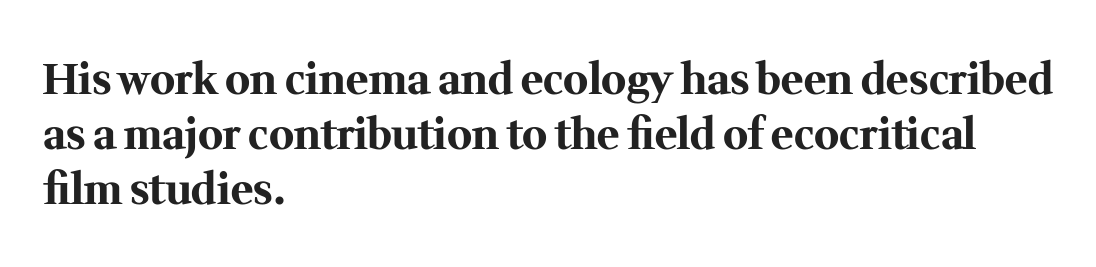
The image shows 42 px bold serif type, upright; set left-aligned, normal line spacing (1.31x), normal letter spacing, not underlined; medium stroke contrast and a medium x-height.
